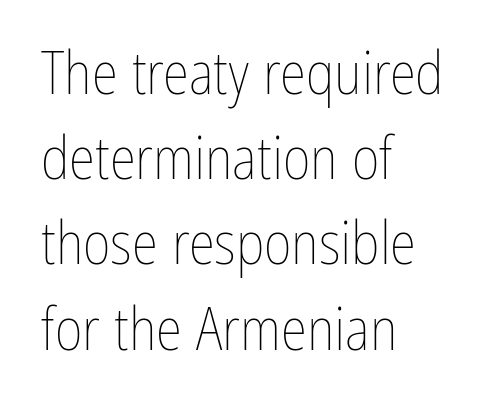
The space directly below the letters is spotless. These lines are rendered in a variable-pitch font. What's the leading like? Ordinary, nothing unusual. The letters stand straight up with perfectly vertical stems. Spacing between characters is what you'd get straight out of the box.
